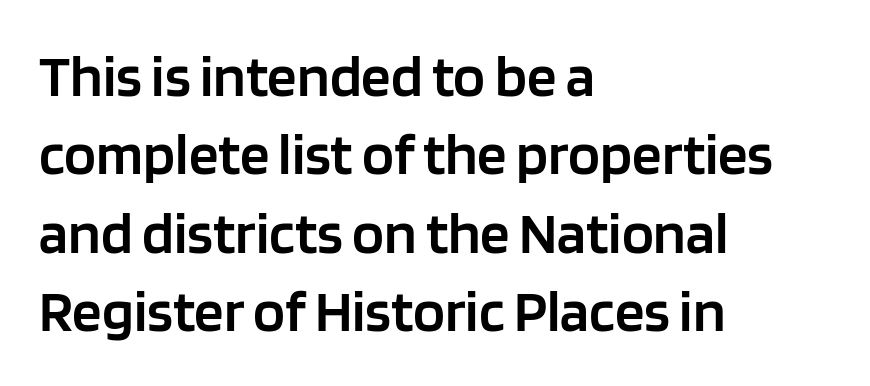
{"serif": "no", "italic": "no", "bold": "semi", "weight": "semibold", "width": "normal", "stroke_contrast": "low", "x_height": "large", "monospaced": "no", "underline": "no", "align": "left", "line_spacing": "normal", "line_spacing_ratio": 1.33, "letter_spacing": "normal", "letter_spacing_em": 0.0, "glyph_px": 59}
